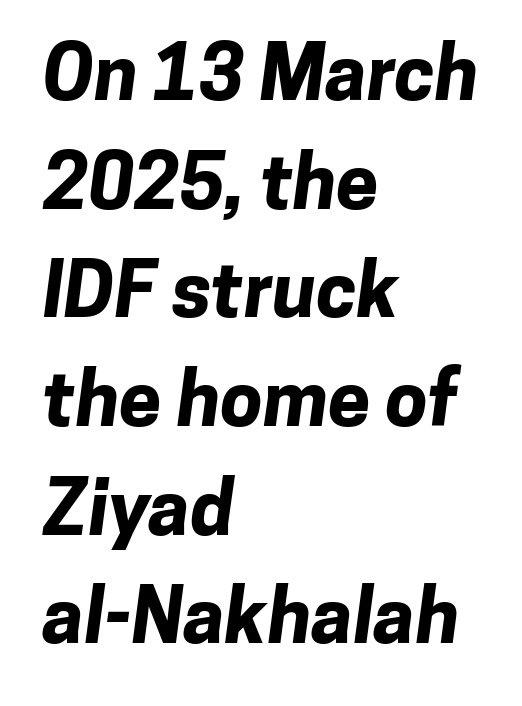
Each letter keeps its own natural width here, so spacing adapts to shape. Nobody touched the tracking dial on this one. Nope, no serifs anywhere on these letters. Notice how the passage keeps a crisp vertical edge on the left only. Typesetter's note: full bold, strokes at maximum text heaviness. Plain, unruled lines of type.
